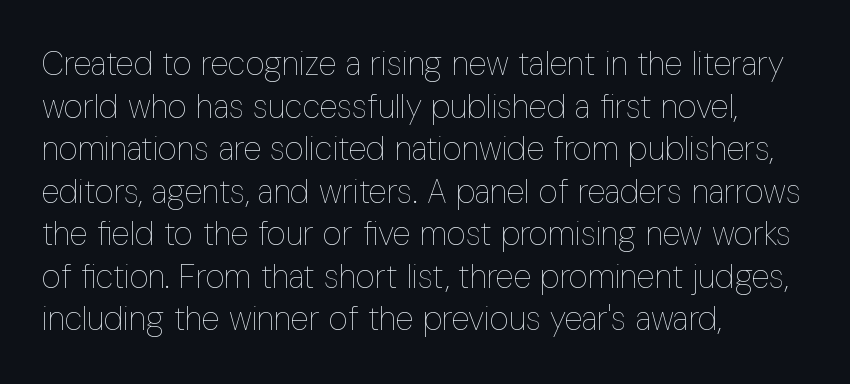
Q: Is the text bold? A: No.
Q: Is the text italic (slanted)? A: No, it is upright.
Q: Is the text underlined? A: No.
Q: How is the paragraph aligned? A: Left-aligned.
Q: Is the spacing between letters normal or unusually wide? A: Normal.
Q: Is the spacing between lines tight, normal or loose? A: Normal.
Q: Width (condensed, normal, or wide)? A: Condensed.
Q: Stroke contrast? A: Low.
Q: x-height? A: Medium.
Q: Monospaced? A: No.
